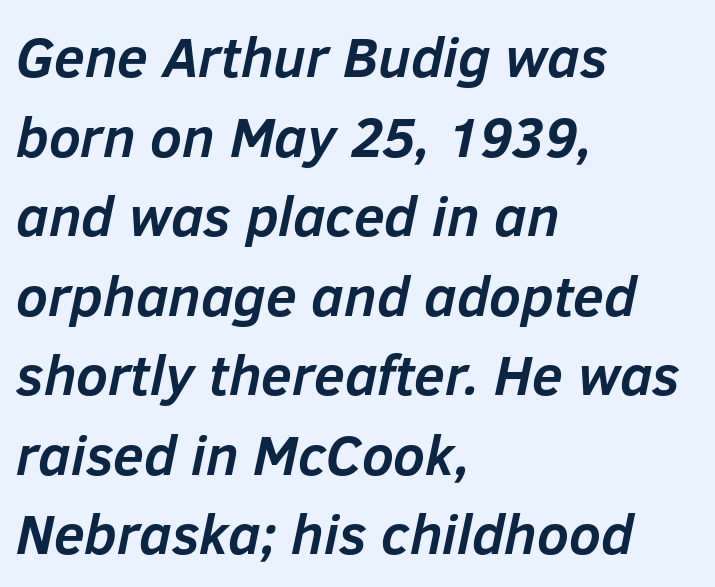
The horizontal fit of the characters is conventional and even. These lines are rendered in a variable-pitch font. The glyphs look as if they've been sheared to an angle. Heavy, bold letterforms. Horizontal alignment here is leftward, the default for most running prose.
